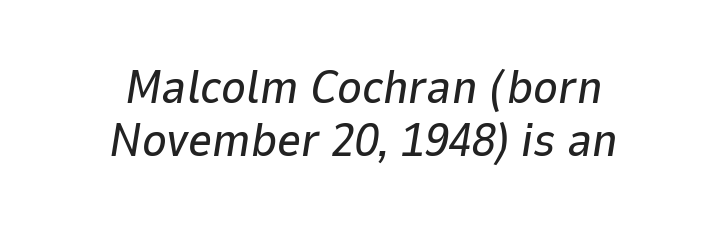
Q: Is the text italic (slanted)? A: Yes, it leans right by about 9 degrees.
Q: Is the text underlined? A: No.
Q: How is the paragraph aligned? A: Centered.
Q: Is the spacing between letters normal or unusually wide? A: Normal.
Q: Is the spacing between lines tight, normal or loose? A: Tight.
Q: Width (condensed, normal, or wide)? A: Normal.
Q: Stroke contrast? A: Low.
Q: x-height? A: Medium.
Q: Monospaced? A: No.
